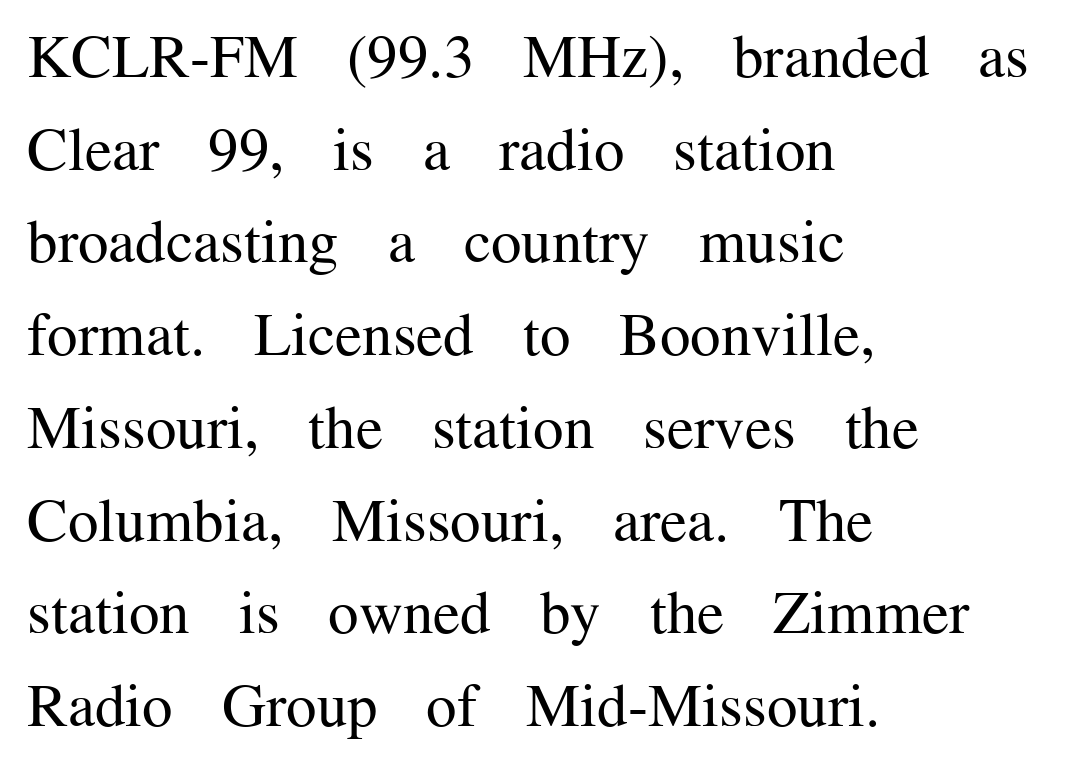
The paragraph shown leans on its left margin. Regular leading. Each letter keeps its own natural width here, so spacing adapts to shape. No italicization has been applied; the sample stays upright.
